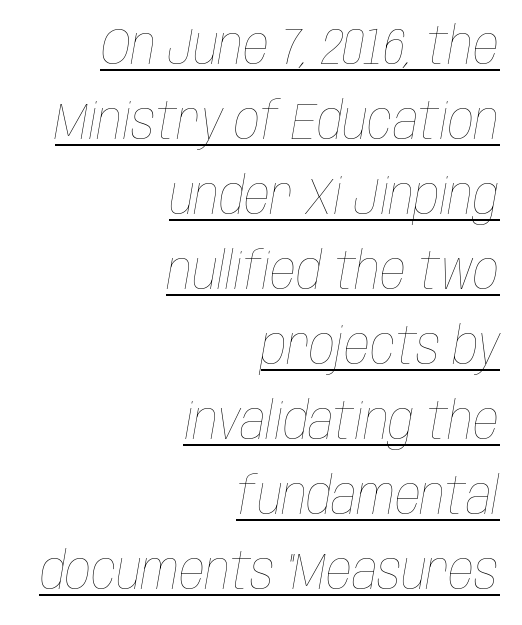
{"italic": "yes", "lean": "right", "slant_degrees": 10, "bold": "no", "weight": "thin", "width": "condensed", "stroke_contrast": "low", "x_height": "large", "monospaced": "no", "underline": "yes", "align": "right", "line_spacing": "normal", "line_spacing_ratio": 1.47, "letter_spacing": "normal", "letter_spacing_em": 0.0, "glyph_px": 51}
